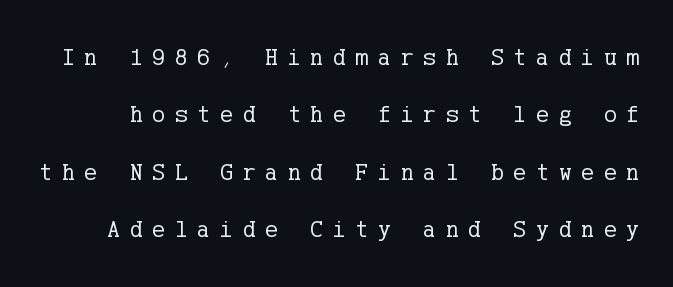
The image shows 24 px text type, upright; set loose line spacing (2.39x), unusually wide letter spacing (+0.41 em), not underlined.
